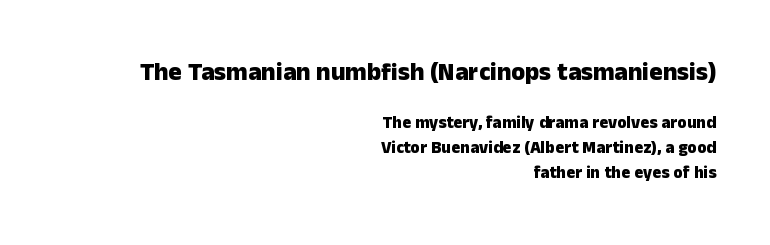
The image shows 25 px bold type, upright; set right-aligned, normal line spacing (1.46x), normal letter spacing, not underlined; the first (top) block is 1.47x larger.
